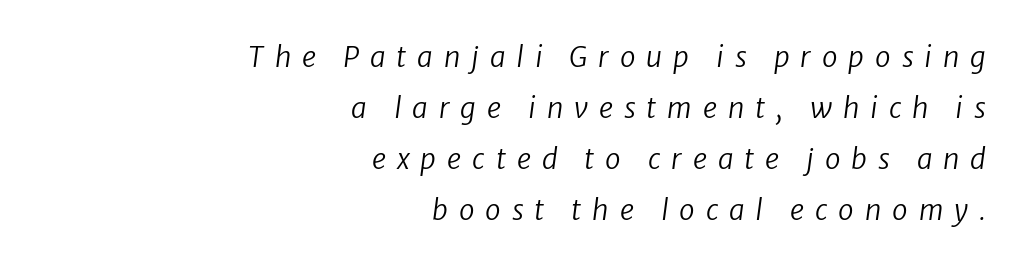
{"italic": "yes", "lean": "right", "slant_degrees": 8, "bold": "no", "weight": "regular", "width": "normal", "stroke_contrast": "low", "x_height": "medium", "monospaced": "no", "underline": "no", "align": "right", "line_spacing_ratio": 1.82, "letter_spacing": "wide", "letter_spacing_em": 0.39, "glyph_px": 28}
